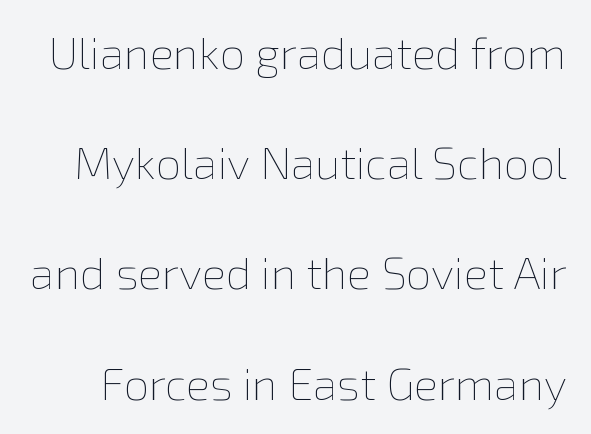
{"italic": "no", "bold": "no", "weight": "thin", "width": "normal", "stroke_contrast": "low", "x_height": "medium", "monospaced": "no", "underline": "no", "line_spacing": "loose", "line_spacing_ratio": 2.45, "letter_spacing": "normal", "letter_spacing_em": 0.0, "glyph_px": 45}
